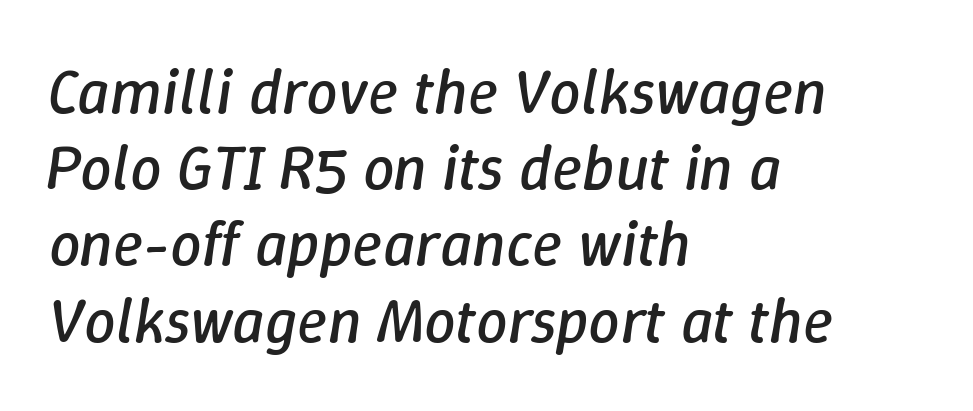
The font is comparable to plain body text, perhaps lighter. Varying glyph widths throughout — classic text-font behaviour. Observe the ordinary spacing: letters are neighbours, not strangers. If you drew a ruler down the left edge, every line would touch it.
